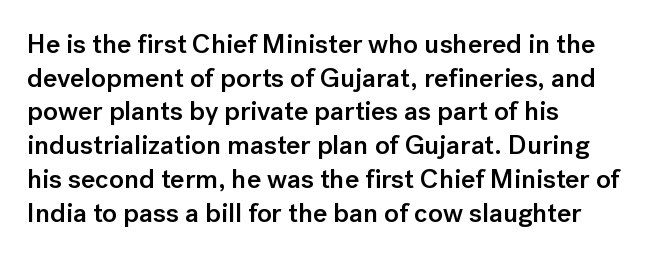
{"italic": "no", "bold": "semi", "underline": "no", "align": "left", "line_spacing": "normal", "line_spacing_ratio": 1.25, "letter_spacing": "normal", "letter_spacing_em": 0.0, "glyph_px": 27}
